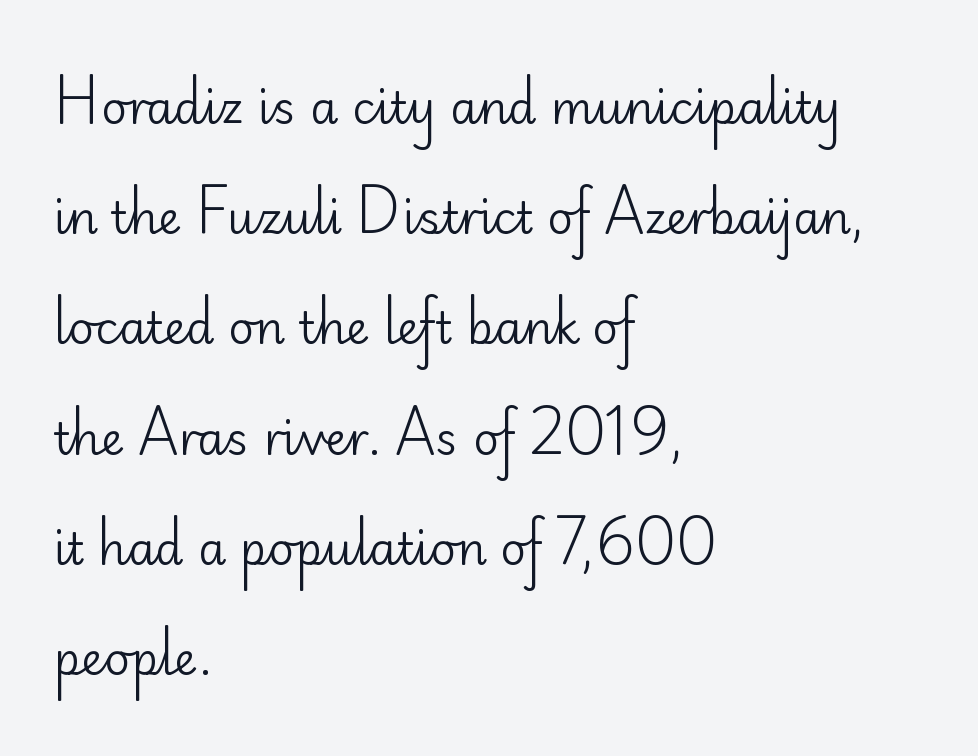
The glyphs are unaccompanied by any horizontal stroke below them. Weight: not bold — regular or lighter. This sample has the flowing, uneven cadence of proportional lettering. Rendered with straight, roman letterforms. Notice how the passage keeps a crisp vertical edge on the left only.
